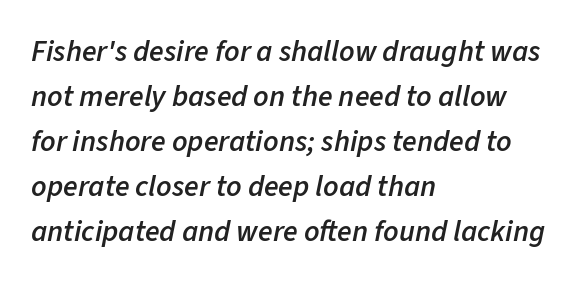
The image shows 30 px semibold type, italic (leaning right); set left-aligned, normal line spacing (1.5x), normal letter spacing, not underlined; low stroke contrast and a medium x-height.
